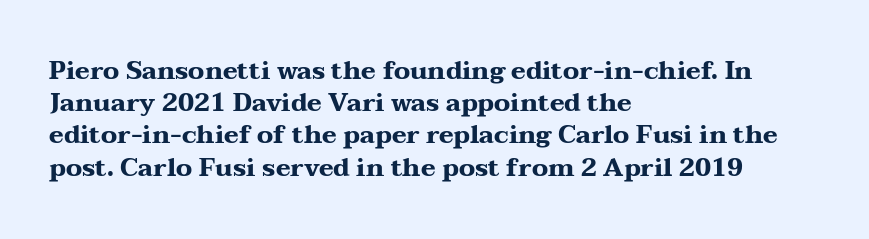
The lines sit at an ordinary, default distance from one another. Italic? Not at all — the glyphs are vertical. This rendering leaves character spacing at its baseline value. A student would call this left alignment; a typographer would say flush left, rag right.
